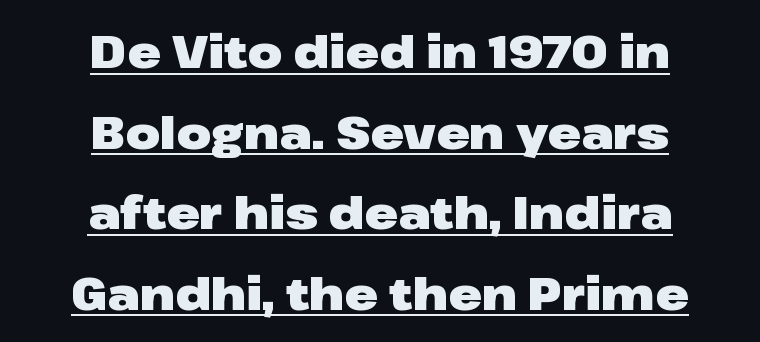
Q: Is the text bold? A: Yes.
Q: Is the text italic (slanted)? A: No, it is upright.
Q: Is the typeface a serif or a sans-serif typeface? A: Sans-serif.
Q: Is the text underlined? A: Yes.
Q: How is the paragraph aligned? A: Centered.
Q: Is the spacing between letters normal or unusually wide? A: Normal.
Q: Width (condensed, normal, or wide)? A: Wide.
Q: Stroke contrast? A: Low.
Q: x-height? A: Medium.
Q: Monospaced? A: No.
